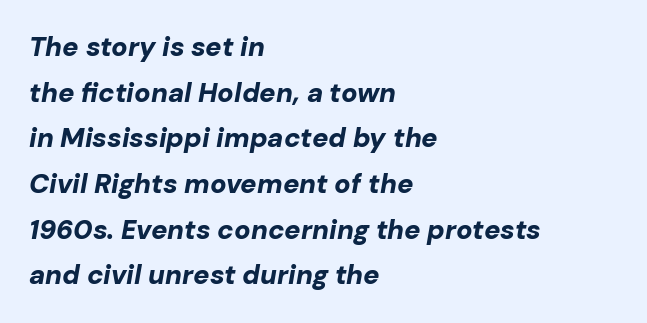
The lines are quadded left. The line texture is even and compact thanks to regular tracking. The passage shown is not underscored anywhere. Successive baselines arrive at the customary interval. Pretty heavy lettering here — definitely bold.
